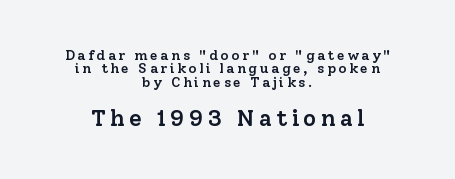
The image shows 23 px text type, upright; set centered, tight line spacing (0.95x), not underlined; the second (bottom) block is 1.64x larger.
